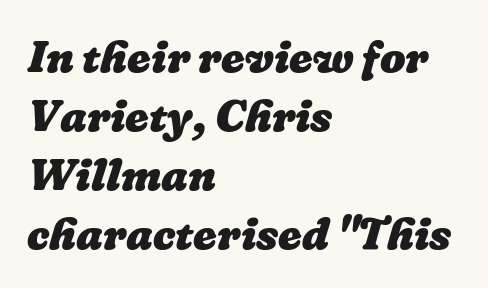
{"bold": "yes", "weight": "heavy", "width": "normal", "stroke_contrast": "low", "x_height": "medium", "monospaced": "no", "underline": "no", "align": "left", "line_spacing": "normal", "line_spacing_ratio": 1.31, "letter_spacing": "normal", "letter_spacing_em": 0.0, "glyph_px": 45}
